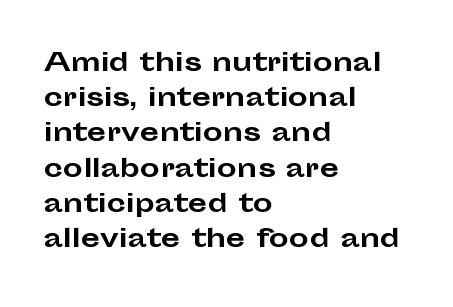
Here the glyphs are tracked normally, forming tight word shapes. Posture: upright roman. Plain, unruled lines of type. Leading matches the norm, producing a regular column.
